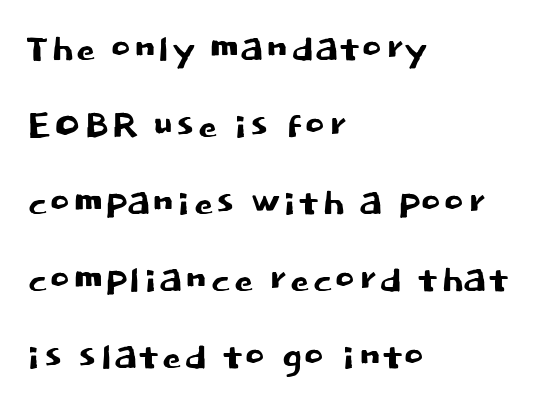
Q: Is the text italic (slanted)? A: No, it is upright.
Q: Is the typeface a serif or a sans-serif typeface? A: Sans-serif.
Q: Is the text underlined? A: No.
Q: How is the paragraph aligned? A: Left-aligned.
Q: Is the spacing between letters normal or unusually wide? A: Normal.
Q: Is the spacing between lines tight, normal or loose? A: Normal.
Q: Width (condensed, normal, or wide)? A: Normal.
Q: Stroke contrast? A: Low.
Q: x-height? A: Large.
Q: Monospaced? A: No.
